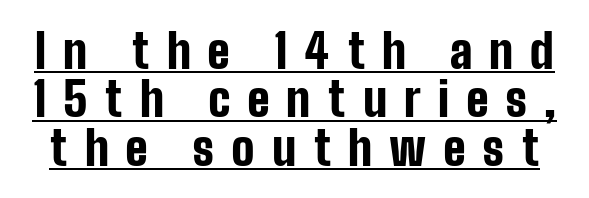
The image shows 48 px bold, condensed sans-serif type, upright; set tight line spacing (1.01x), unusually wide letter spacing (+0.35 em), underlined; low stroke contrast and a medium x-height.
